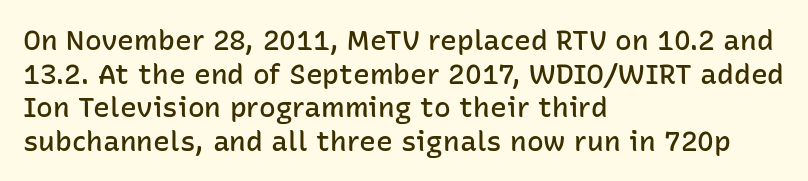
Q: Is the text bold? A: Semi-bold.
Q: Is the text italic (slanted)? A: No, it is upright.
Q: Is the typeface a serif or a sans-serif typeface? A: Sans-serif.
Q: Is the text underlined? A: No.
Q: How is the paragraph aligned? A: Left-aligned.
Q: Is the spacing between letters normal or unusually wide? A: Normal.
Q: Width (condensed, normal, or wide)? A: Normal.
Q: Stroke contrast? A: Low.
Q: x-height? A: Medium.
Q: Monospaced? A: No.
